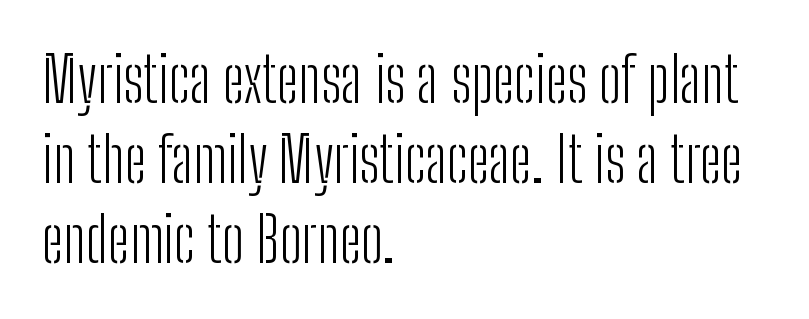
The image shows 62 px light, condensed sans-serif type, upright; set left-aligned, normal line spacing (1.29x), normal letter spacing, not underlined; low stroke contrast and a medium x-height.
